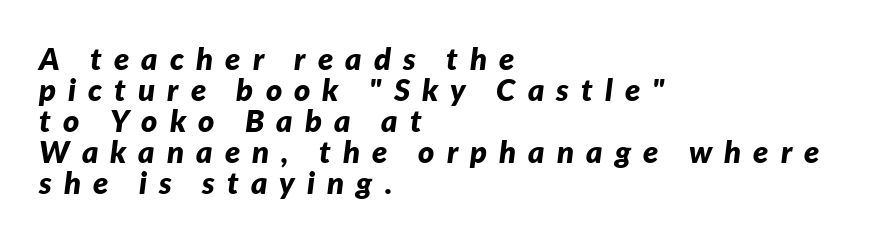
Line starts are locked; line ends wander. Interline gaps are noticeably narrow in this sample. This sample uses expanded letter spacing, leaving extra air between glyphs. The space beneath each line is pristine and unruled. The sample has been set heavy, in full bold. It's the slanting kind of type.
